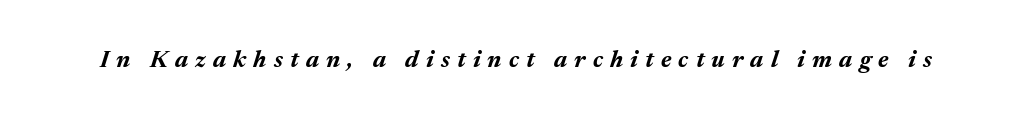
The image shows 24 px bold type, italic (leaning right); set unusually wide letter spacing (+0.3 em), not underlined.
